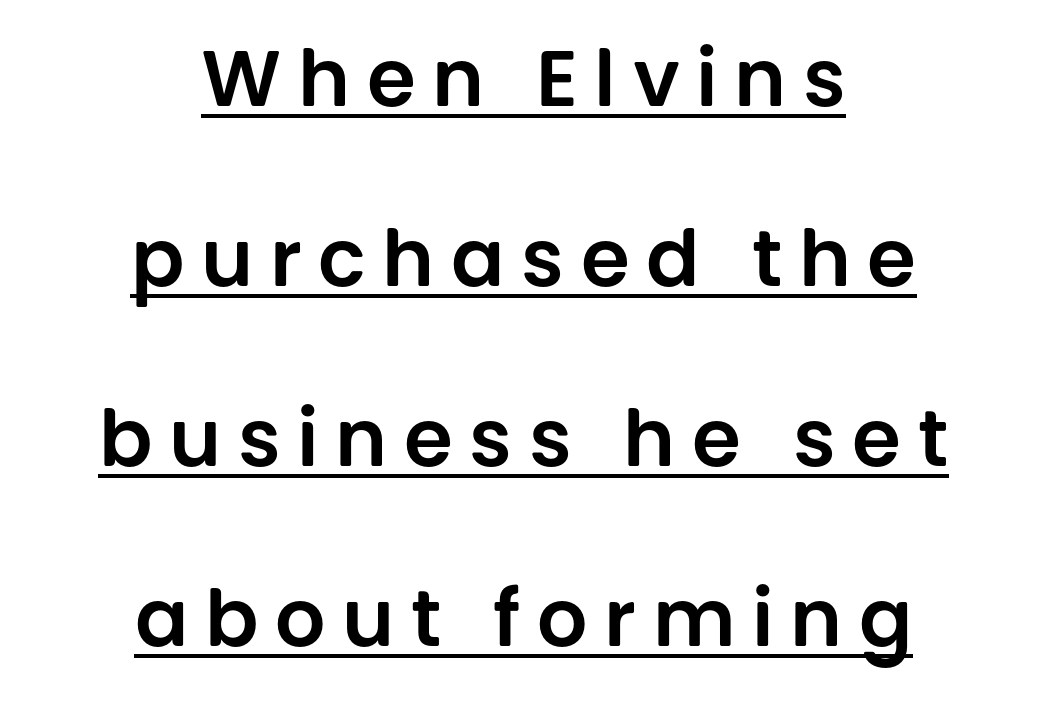
Q: Is the text italic (slanted)? A: No, it is upright.
Q: Is the typeface a serif or a sans-serif typeface? A: Sans-serif.
Q: Is the text underlined? A: Yes.
Q: How is the paragraph aligned? A: Centered.
Q: Is the spacing between letters normal or unusually wide? A: Unusually wide.
Q: Is the spacing between lines tight, normal or loose? A: Loose.
Q: Width (condensed, normal, or wide)? A: Normal.
Q: Stroke contrast? A: Low.
Q: x-height? A: Large.
Q: Monospaced? A: No.
